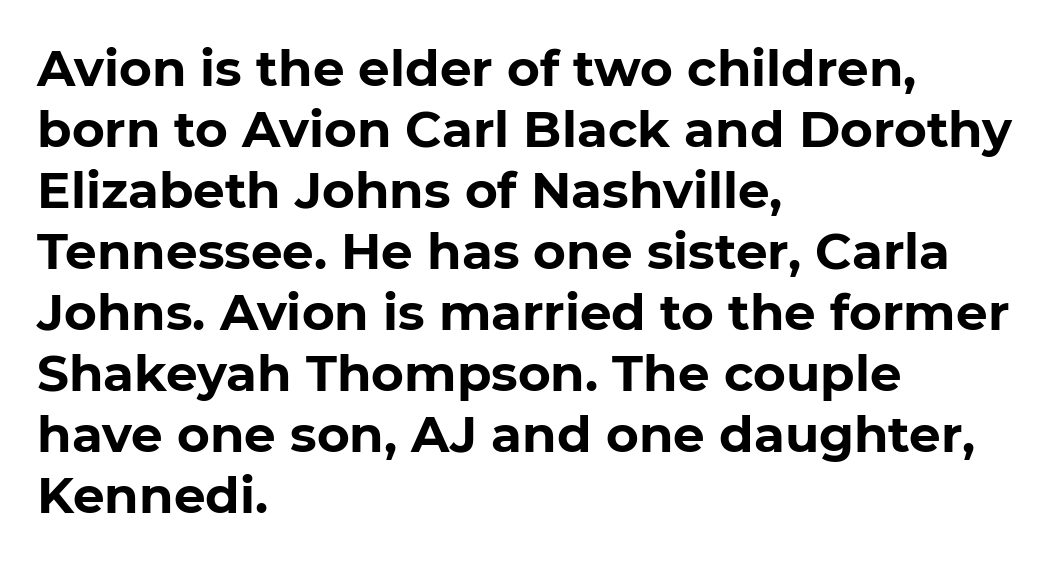
The image shows 50 px bold sans-serif type; set left-aligned, line spacing 1.22x, normal letter spacing, not underlined; low stroke contrast and a medium x-height.
